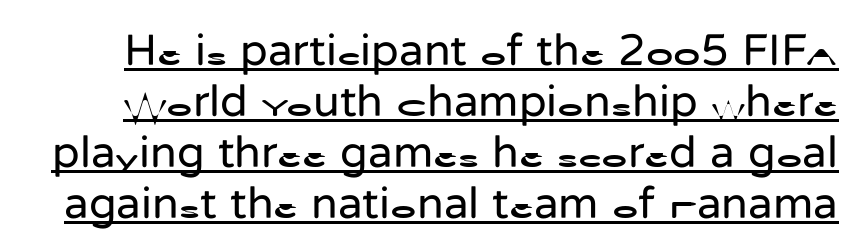
{"serif": "no", "italic": "no", "bold": "no", "weight": "regular", "width": "normal", "stroke_contrast": "low", "x_height": "medium", "monospaced": "no", "underline": "yes", "line_spacing": "tight", "line_spacing_ratio": 1.13, "letter_spacing": "normal", "letter_spacing_em": 0.0, "glyph_px": 45}
